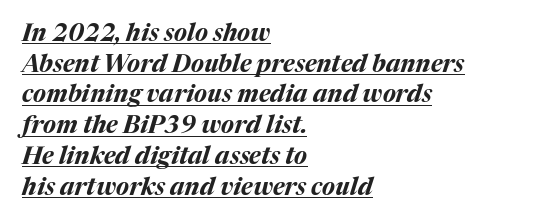
The lines in this sample share a left origin and differ only in where they stop. Horizontal bands of white between lines are of average thickness. Slanted lettering throughout. This is heavy type, rendered in bold. Descenders here cross a horizontal rule under the line. Glyph-to-glyph distance matches everyday printed text.
